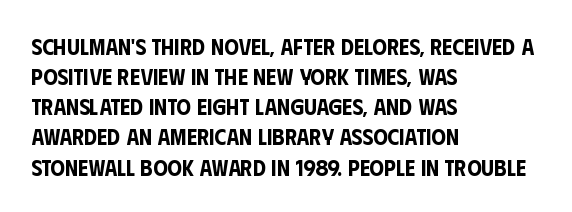
Q: Is the text italic (slanted)? A: No, it is upright.
Q: Is the text underlined? A: No.
Q: How is the paragraph aligned? A: Left-aligned.
Q: Is the spacing between letters normal or unusually wide? A: Normal.
Q: Is the spacing between lines tight, normal or loose? A: Normal.
